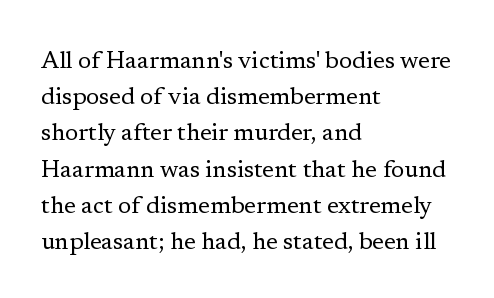
{"italic": "no", "bold": "no", "underline": "no", "align": "left", "line_spacing": "normal", "line_spacing_ratio": 1.51, "letter_spacing": "normal", "letter_spacing_em": 0.0, "glyph_px": 24}
